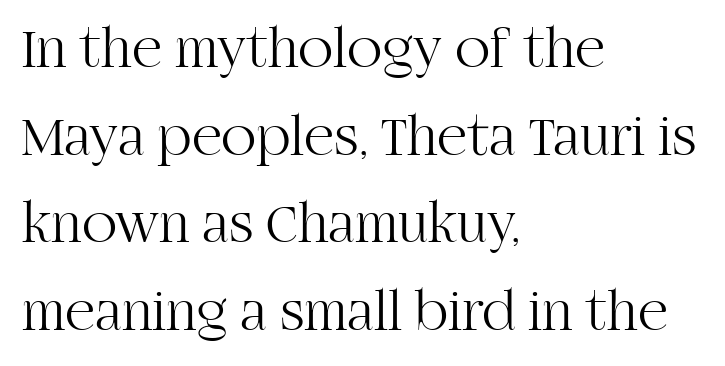
The image shows 58 px light serif type, upright; set left-aligned, normal line spacing (1.51x), normal letter spacing, not underlined; high stroke contrast and a large x-height.
